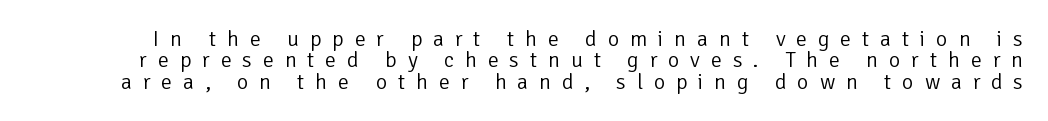
Q: Is the text bold? A: No.
Q: Is the text italic (slanted)? A: No, it is upright.
Q: Is the text underlined? A: No.
Q: Is the spacing between letters normal or unusually wide? A: Unusually wide.
Q: Is the spacing between lines tight, normal or loose? A: Tight.
